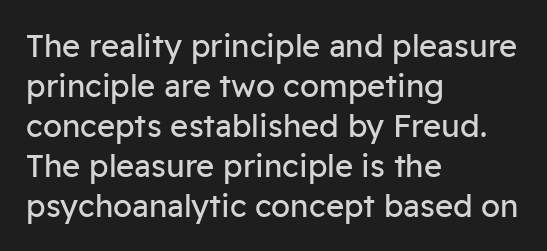
The image shows 31 px regular-weight sans-serif type, upright; set left-aligned, normal line spacing (1.29x), normal letter spacing, not underlined; low stroke contrast and a medium x-height.
